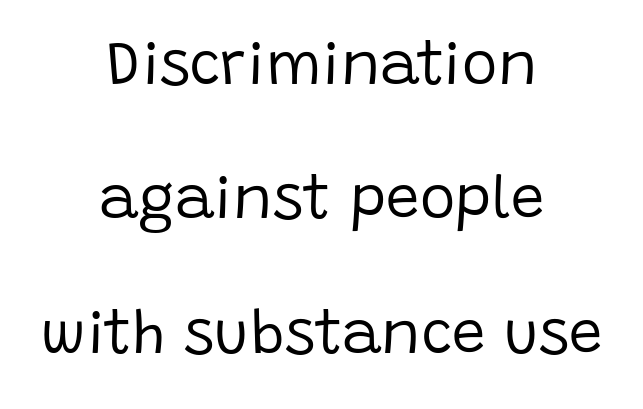
A typesetter would call this proportional, since set widths differ per character. Tall strokes in this sample are plumb rather than angled. No extra tracking has been applied to these lines. Unlike a traditional serif, this face leaves its strokes unadorned. This sample is center-justified, so both line endings float freely.
